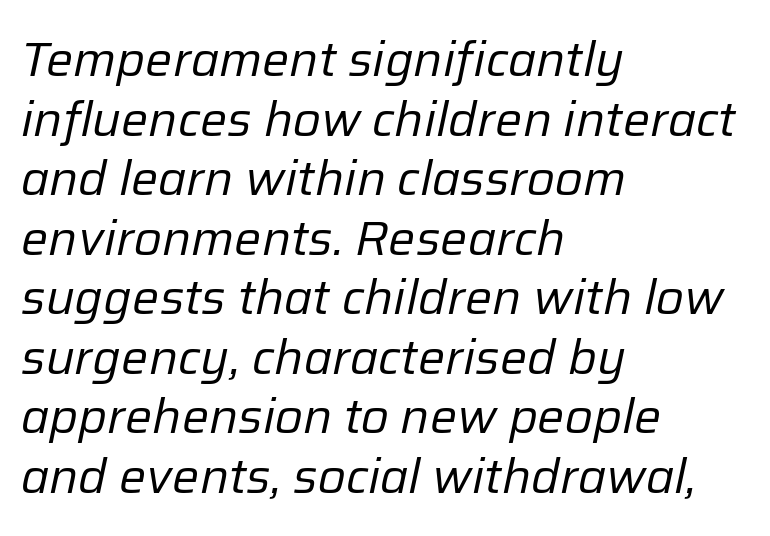
Every character sits at an angle, as italics do. Is this a fixed-width face? No — the glyphs have proportional, varying widths. This rendering leaves character spacing at its baseline value. The face looks like a standard text weight, possibly lighter. Glance below the letters and you will spot only blank space.
